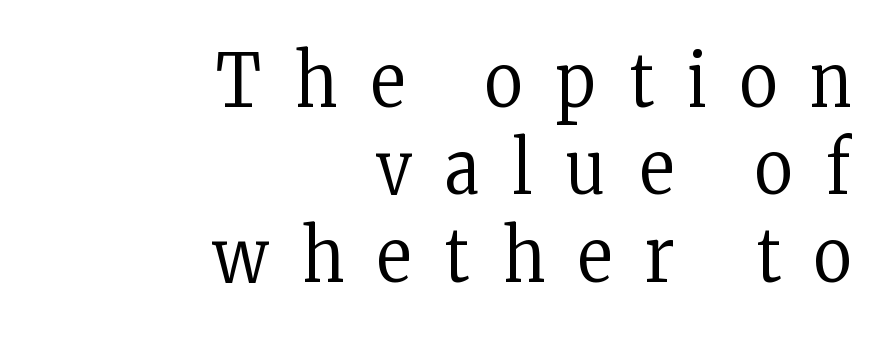
Q: Is the text bold? A: No.
Q: Is the text italic (slanted)? A: No, it is upright.
Q: Is the typeface a serif or a sans-serif typeface? A: Serif.
Q: Is the text underlined? A: No.
Q: How is the paragraph aligned? A: Right-aligned.
Q: Is the spacing between letters normal or unusually wide? A: Unusually wide.
Q: Width (condensed, normal, or wide)? A: Condensed.
Q: Stroke contrast? A: Low.
Q: x-height? A: Medium.
Q: Monospaced? A: No.
